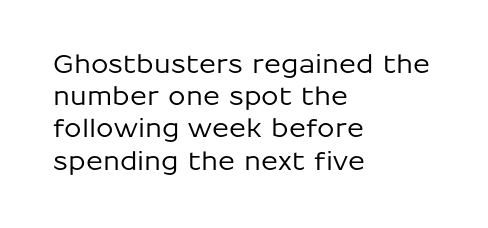
Q: Is the text italic (slanted)? A: No, it is upright.
Q: Is the text underlined? A: No.
Q: How is the paragraph aligned? A: Left-aligned.
Q: Is the spacing between letters normal or unusually wide? A: Normal.
Q: Is the spacing between lines tight, normal or loose? A: Normal.
